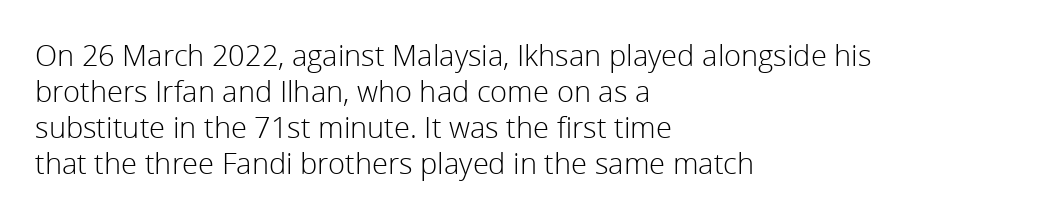
No heavy texture on the line: the type isn't bold. These lines are rendered in a variable-pitch font. The specimen omits any rule beneath the text block's lines. Examine the stroke ends and you'll find no serifs. Upright lettering throughout. Teacher's note: observe the even left margin — that is flush-left alignment.
